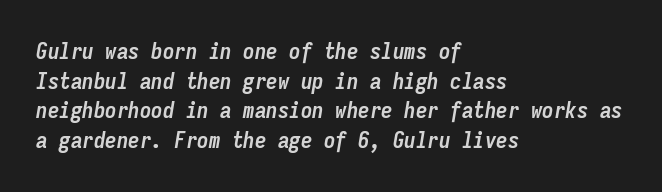
Rule under the text: the space is simply empty. The passage shown has conventional tracking throughout. This sample uses an oblique cut, with every glyph tilted off the vertical. This sample keeps an unexceptional amount of space between lines. Teacher's note: observe the even left margin — that is flush-left alignment.
